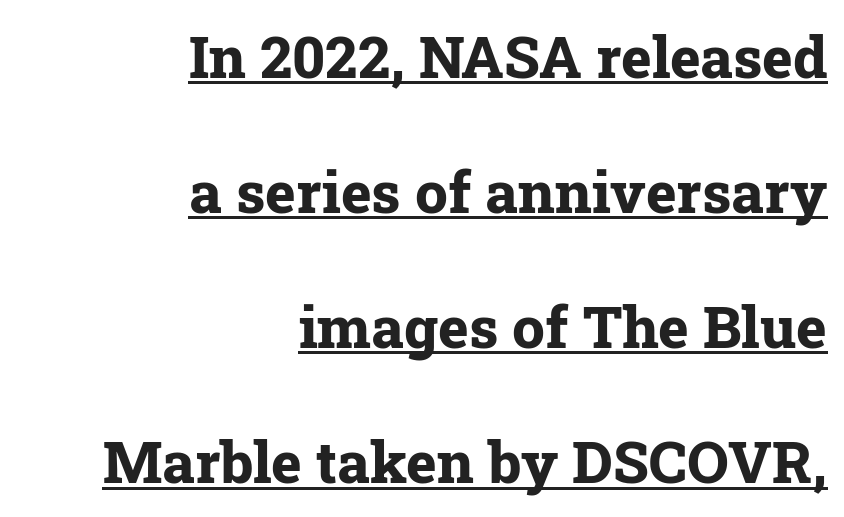
Q: Is the text bold? A: Yes.
Q: Is the text italic (slanted)? A: No, it is upright.
Q: Is the typeface a serif or a sans-serif typeface? A: Serif.
Q: Is the text underlined? A: Yes.
Q: How is the paragraph aligned? A: Right-aligned.
Q: Is the spacing between letters normal or unusually wide? A: Normal.
Q: Is the spacing between lines tight, normal or loose? A: Loose.
Q: Width (condensed, normal, or wide)? A: Normal.
Q: Stroke contrast? A: Low.
Q: x-height? A: Medium.
Q: Monospaced? A: No.
